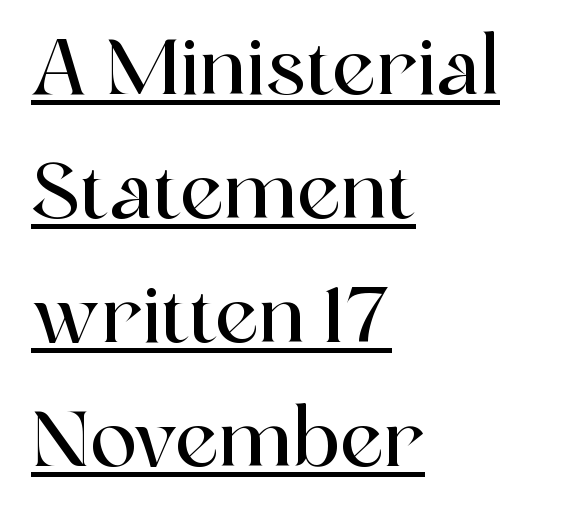
The image shows 78 px serif type, upright; set left-aligned, normal line spacing (1.59x), normal letter spacing, underlined; a medium x-height.
